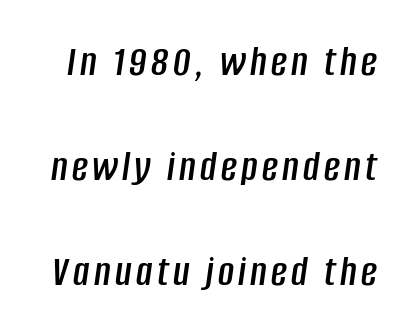
Note the varied advance widths — an 'i' is clearly narrower than an 'm'. You can tell it's italic because the verticals aren't actually vertical. Leading is clearly above the norm, producing a sparse column. Check under the words: just untouched page.
